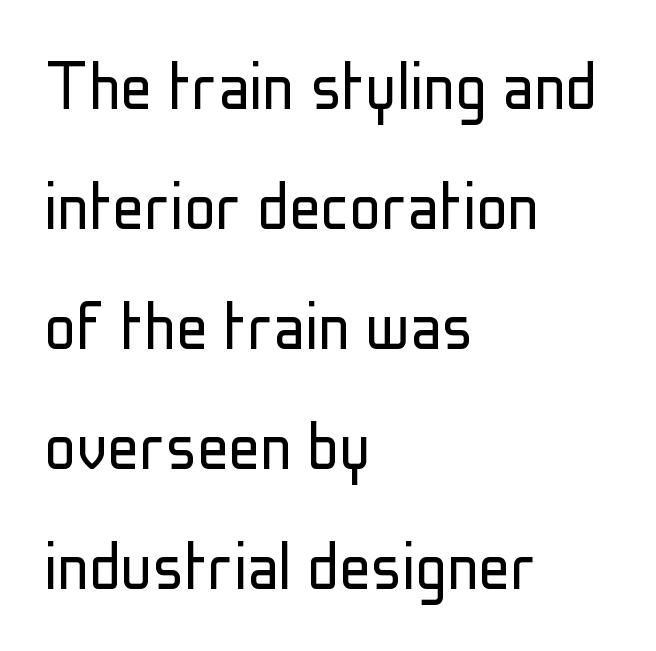
Between one letter and the next there's only the usual sliver of space. Nothing sits at the stroke ends, so this counts as sans-serif. One glance says typical: line gaps are just what's usual. Here the designer chose a conventional face with non-uniform glyph widths. The lines are quadded left. It's the straight-up-and-down kind of type.
